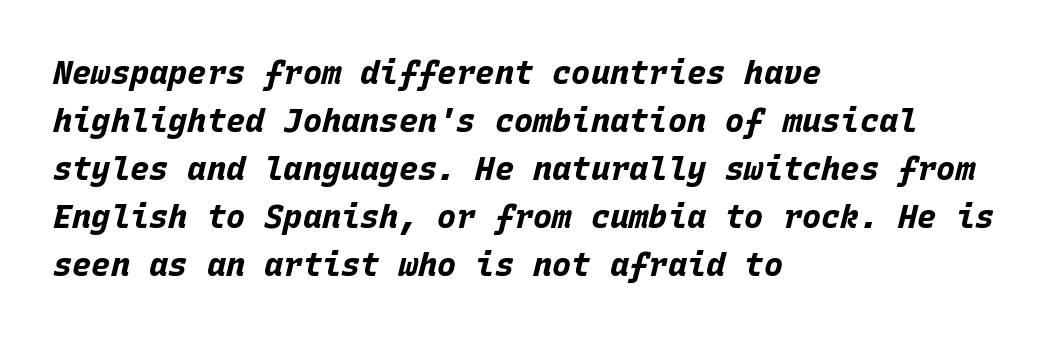
Q: Is the text bold? A: Yes.
Q: Is the text italic (slanted)? A: Yes, it leans right by about 15 degrees.
Q: Is the text underlined? A: No.
Q: How is the paragraph aligned? A: Left-aligned.
Q: Is the spacing between letters normal or unusually wide? A: Normal.
Q: Is the spacing between lines tight, normal or loose? A: Normal.
Q: Width (condensed, normal, or wide)? A: Normal.
Q: Stroke contrast? A: Low.
Q: x-height? A: Large.
Q: Monospaced? A: Yes.
